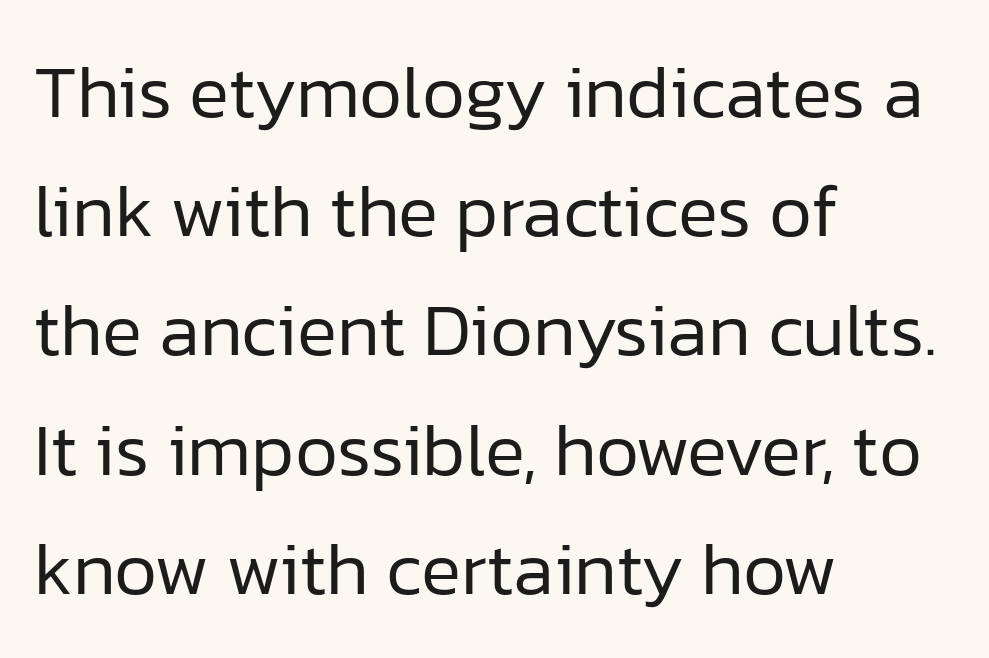
The image shows 75 px regular-weight sans-serif type, upright; set left-aligned, normal line spacing (1.59x), normal letter spacing, not underlined; low stroke contrast and a medium x-height.
